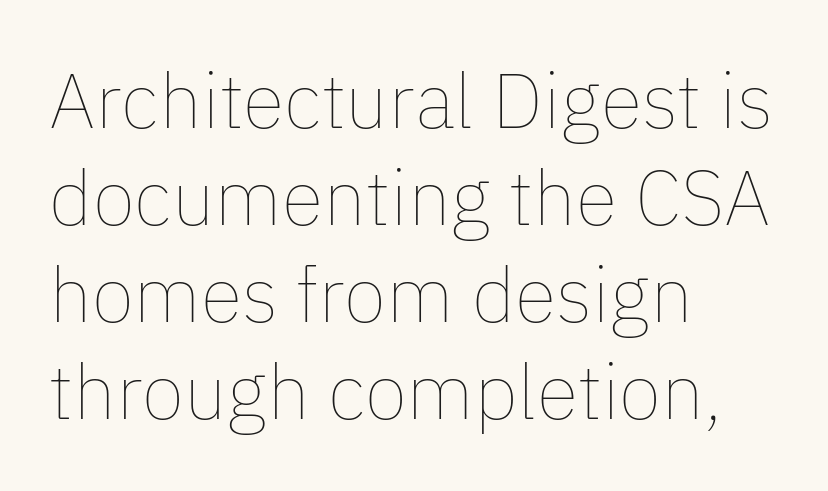
Q: Is the text bold? A: No.
Q: Is the text italic (slanted)? A: No, it is upright.
Q: Is the text underlined? A: No.
Q: How is the paragraph aligned? A: Left-aligned.
Q: Is the spacing between letters normal or unusually wide? A: Normal.
Q: Is the spacing between lines tight, normal or loose? A: Normal.
Q: Width (condensed, normal, or wide)? A: Normal.
Q: Stroke contrast? A: Low.
Q: x-height? A: Medium.
Q: Monospaced? A: No.
